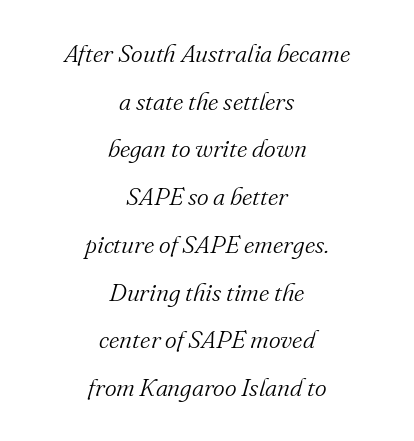
The image shows 25 px text type, italic (leaning right); set centered, loose line spacing (1.91x), normal letter spacing, not underlined.
